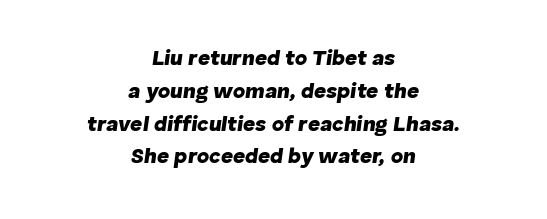
Q: Is the text bold? A: Yes.
Q: Is the text italic (slanted)? A: Yes, it leans right by about 8 degrees.
Q: Is the text underlined? A: No.
Q: How is the paragraph aligned? A: Centered.
Q: Is the spacing between letters normal or unusually wide? A: Normal.
Q: Is the spacing between lines tight, normal or loose? A: Normal.
